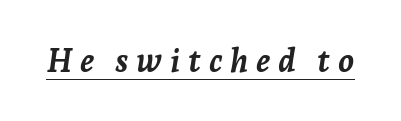
Q: Is the text bold? A: Yes.
Q: Is the text italic (slanted)? A: Yes, it leans right by about 7 degrees.
Q: Is the text underlined? A: Yes.
Q: Is the spacing between letters normal or unusually wide? A: Unusually wide.
Q: Width (condensed, normal, or wide)? A: Normal.
Q: Stroke contrast? A: Low.
Q: x-height? A: Medium.
Q: Monospaced? A: No.
